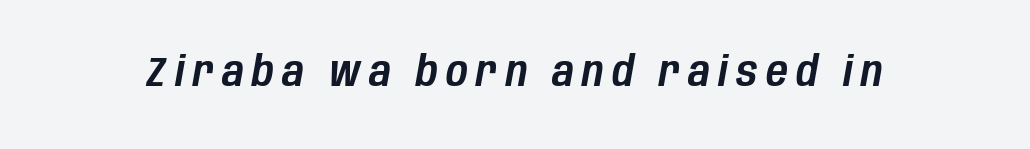
You can tell it's italic because the verticals aren't actually vertical. Look at the tracking — it's clearly loosened, letters drifting apart. Looks like regular typesetting: each glyph gets only the width it needs. Glance below the letters and you will spot only blank space.
